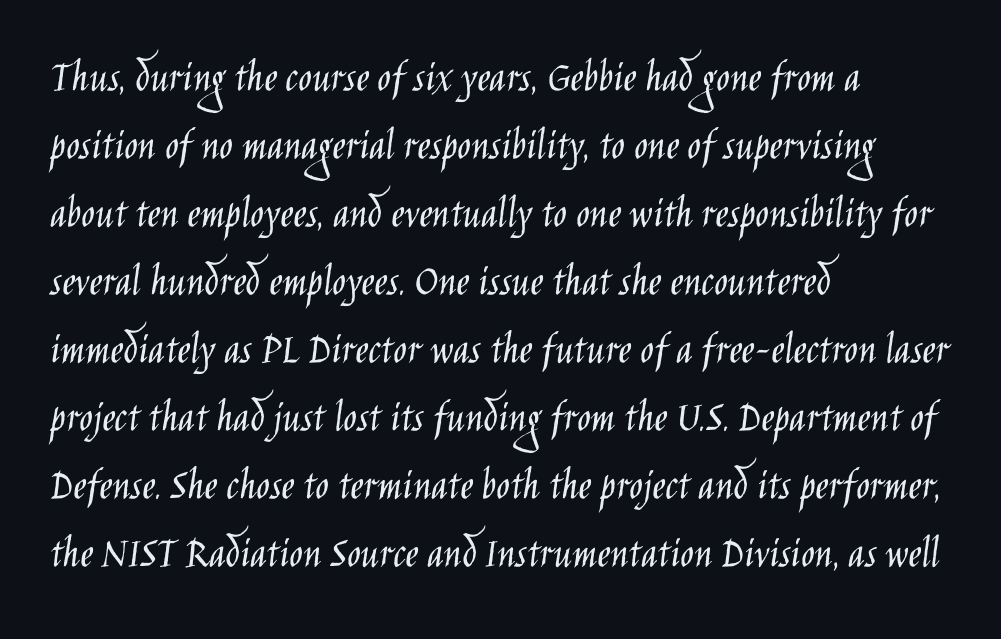
The image shows 45 px light, condensed sans-serif type; set left-aligned, normal line spacing (1.51x), normal letter spacing, not underlined; low stroke contrast and a large x-height.
